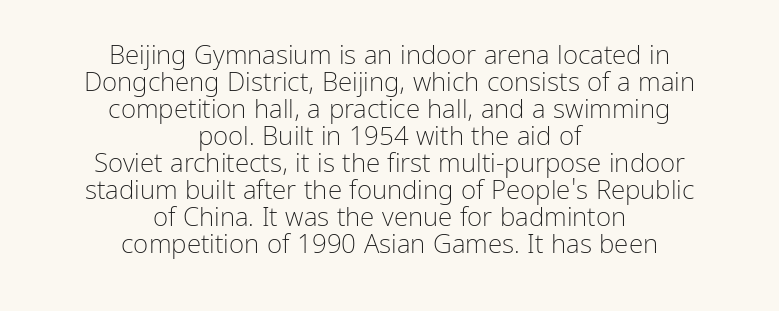
Leading: reduced. The typesetting does not lean heavy: it is not bold. Observe the ordinary spacing: letters are neighbours, not strangers. This is the regular roman posture of the typeface. Beneath every word, the page is bare. Leftover space on each line is divided equally before and after the words.
